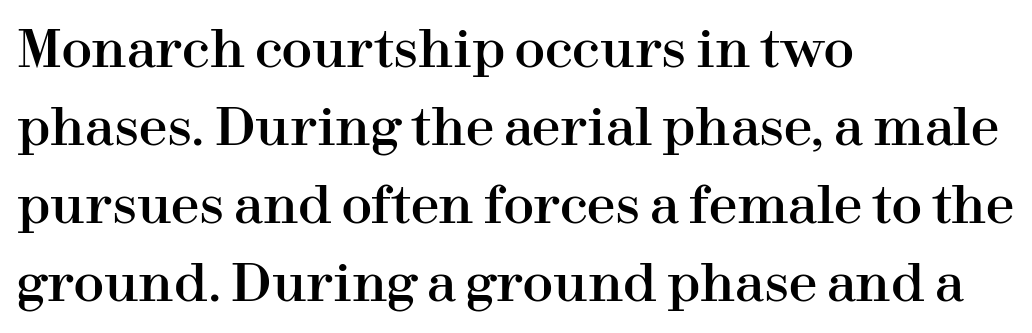
{"serif": "yes", "italic": "no", "width": "normal", "stroke_contrast": "high", "x_height": "medium", "monospaced": "no", "underline": "no", "align": "left", "line_spacing": "normal", "line_spacing_ratio": 1.53, "letter_spacing": "normal", "letter_spacing_em": 0.0, "glyph_px": 51}
